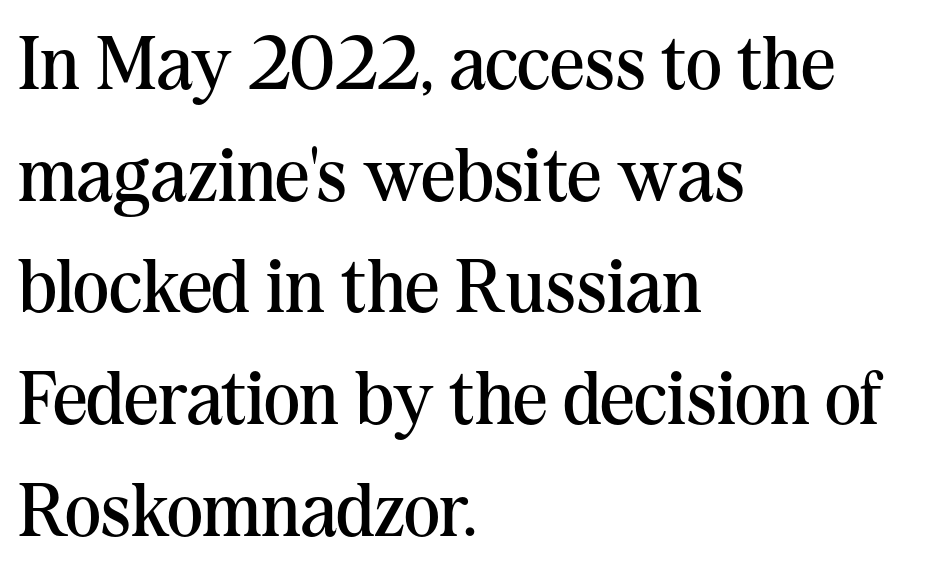
{"serif": "yes", "italic": "no", "bold": "no", "weight": "regular", "width": "normal", "stroke_contrast": "medium", "x_height": "medium", "monospaced": "no", "underline": "no", "align": "left", "line_spacing": "normal", "line_spacing_ratio": 1.47, "letter_spacing": "normal", "letter_spacing_em": 0.0, "glyph_px": 76}
